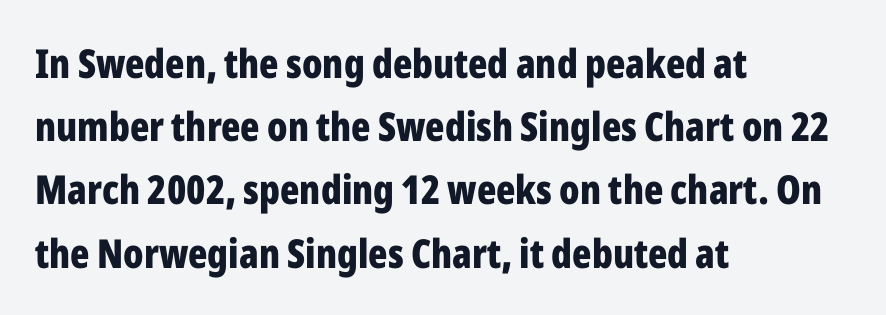
The image shows 40 px bold, condensed sans-serif type, upright; set left-aligned, normal line spacing (1.58x), normal letter spacing, not underlined; low stroke contrast and a medium x-height.
